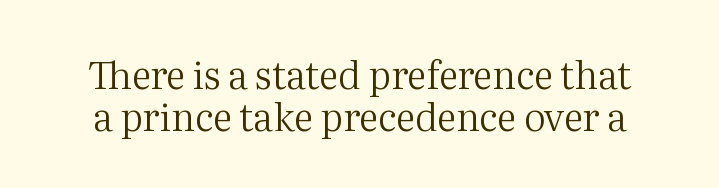
{"serif": "yes", "italic": "no", "bold": "no", "weight": "regular", "width": "normal", "stroke_contrast": "medium", "x_height": "medium", "monospaced": "no", "underline": "no", "line_spacing": "tight", "line_spacing_ratio": 1.11, "letter_spacing": "normal", "letter_spacing_em": 0.0, "glyph_px": 38}
